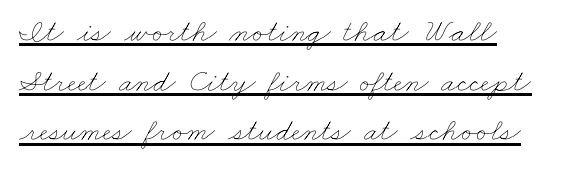
The image shows 32 px thin, wide type; set left-aligned, normal line spacing (1.55x), normal letter spacing, underlined; low stroke contrast and a small x-height.
